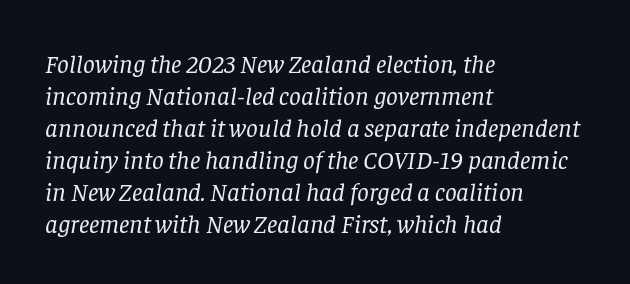
{"italic": "yes", "lean": "right", "slant_degrees": 8, "bold": "no", "underline": "no", "align": "left", "line_spacing_ratio": 1.23, "letter_spacing": "normal", "letter_spacing_em": 0.0, "glyph_px": 26}
